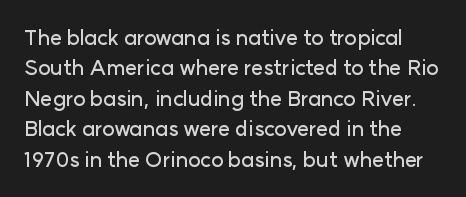
Descenders are the only things crossing below the line. Spacing between characters is what you'd get straight out of the box. Compared with typical paragraphs, the rows here are spaced about the same. Every character sits straight up, as roman type does.
